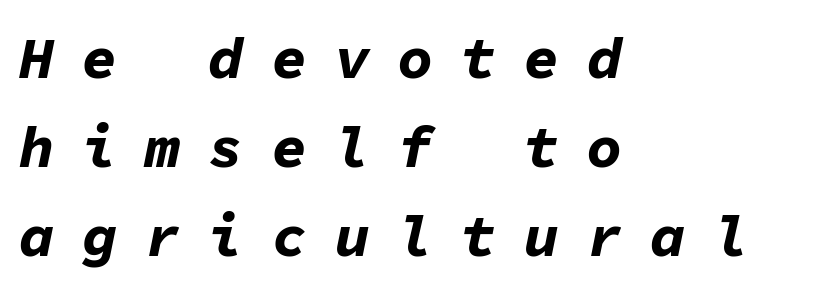
Q: Is the text bold? A: Yes.
Q: Is the text italic (slanted)? A: Yes, it leans right by about 11 degrees.
Q: Is the text underlined? A: No.
Q: How is the paragraph aligned? A: Left-aligned.
Q: Is the spacing between letters normal or unusually wide? A: Unusually wide.
Q: Is the spacing between lines tight, normal or loose? A: Normal.
Q: Width (condensed, normal, or wide)? A: Normal.
Q: Stroke contrast? A: Low.
Q: x-height? A: Medium.
Q: Monospaced? A: Yes.
